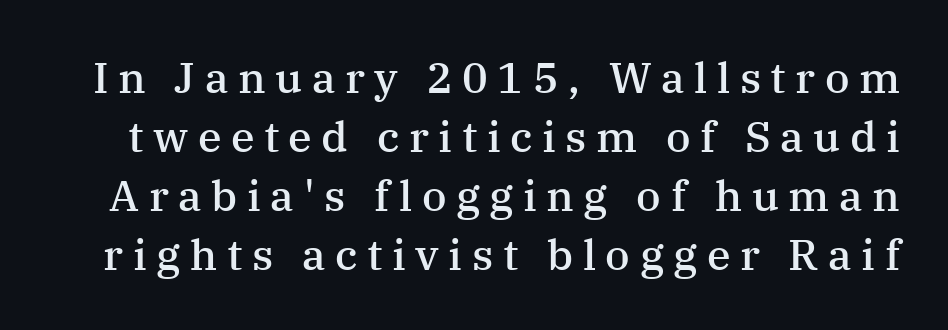
Q: Is the text bold? A: Semi-bold.
Q: Is the text italic (slanted)? A: No, it is upright.
Q: Is the typeface a serif or a sans-serif typeface? A: Serif.
Q: Is the text underlined? A: No.
Q: Is the spacing between letters normal or unusually wide? A: Unusually wide.
Q: Is the spacing between lines tight, normal or loose? A: Normal.
Q: Width (condensed, normal, or wide)? A: Normal.
Q: Stroke contrast? A: Medium.
Q: x-height? A: Medium.
Q: Monospaced? A: No.
